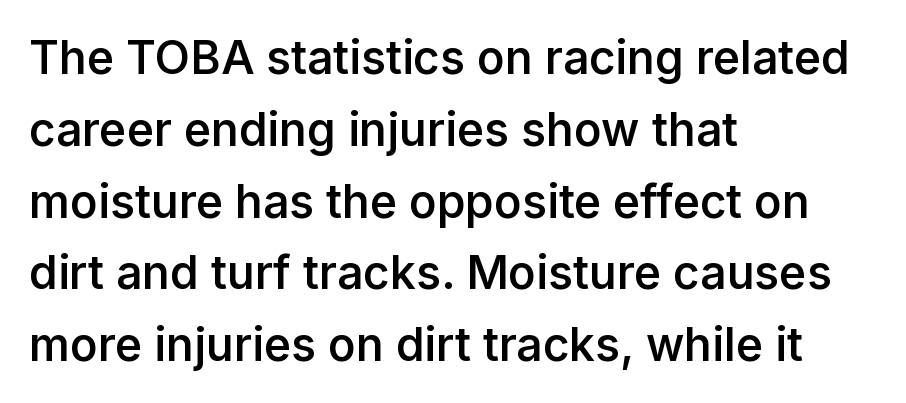
Horizontal bands of white between lines are of average thickness. No word sits above an underline. Leftover space on each line is placed entirely after the last word. The letters carry no serifs — their stems end cleanly without finishing strokes. The typesetting leans somewhat heavy: a semibold. Here the glyphs are tracked normally, forming tight word shapes.
